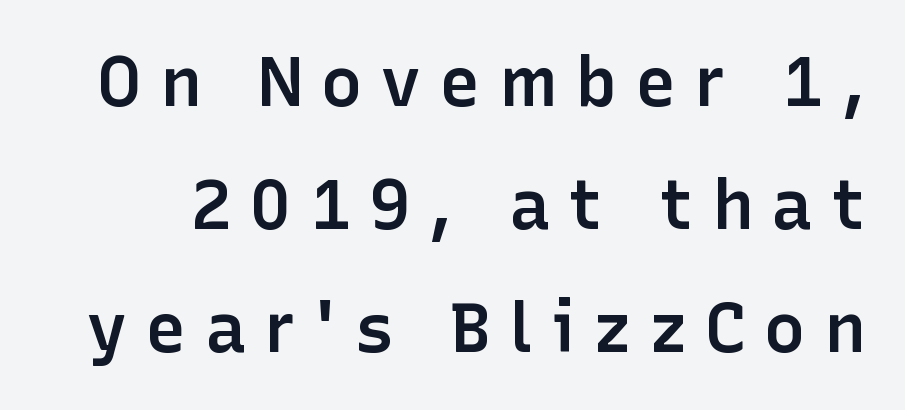
Q: Is the text bold? A: Semi-bold.
Q: Is the text italic (slanted)? A: No, it is upright.
Q: Is the typeface a serif or a sans-serif typeface? A: Sans-serif.
Q: Is the text underlined? A: No.
Q: Is the spacing between letters normal or unusually wide? A: Unusually wide.
Q: Width (condensed, normal, or wide)? A: Normal.
Q: Stroke contrast? A: Low.
Q: x-height? A: Medium.
Q: Monospaced? A: No.
